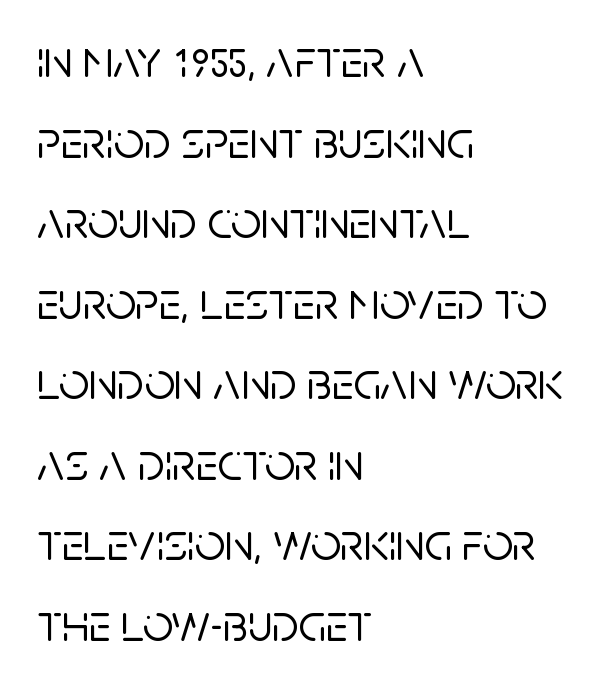
{"serif": "no", "italic": "no", "width": "normal", "stroke_contrast": "low", "x_height": "large", "monospaced": "no", "underline": "no", "align": "left", "line_spacing": "normal", "line_spacing_ratio": 1.52, "letter_spacing": "normal", "letter_spacing_em": 0.0, "glyph_px": 53}
